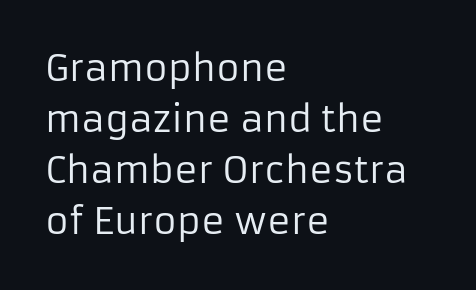
The image shows 36 px regular-weight sans-serif type, upright; set left-aligned, normal line spacing (1.42x), normal letter spacing, not underlined; low stroke contrast and a medium x-height.
